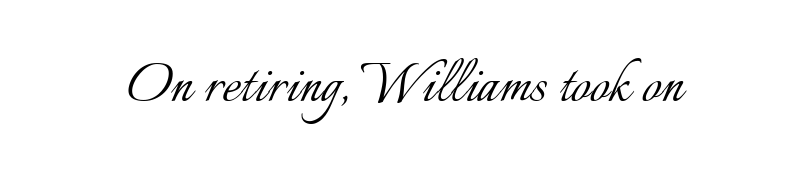
This sample uses plain, unmodified letter spacing. Each row of text sits above clean, open space. Is this a heavy cut? Hardly; it is regular or lighter. Do the characters align in a grid? No, the font is proportional.
